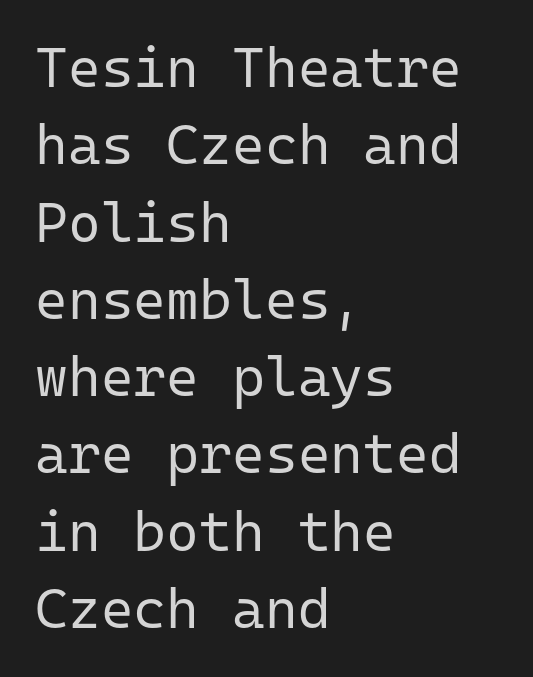
Caption: multi-line text, flush left, ragged right. Posture: straight, roman, zero tilt. The passage shown is typed in a monospace face where columns stay perfectly aligned. The strokes carry an ordinary text weight at most. Nothing unusual about the tracking: characters are spaced as the font intends. Does the leading feel generous? No, just average.
